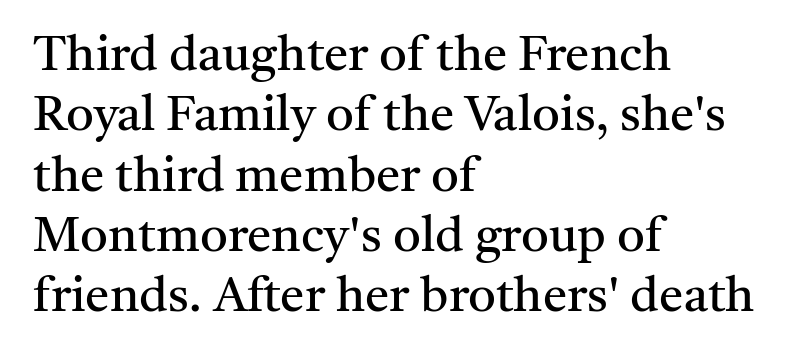
Q: Is the text bold? A: No.
Q: Is the text italic (slanted)? A: No, it is upright.
Q: Is the typeface a serif or a sans-serif typeface? A: Serif.
Q: Is the text underlined? A: No.
Q: How is the paragraph aligned? A: Left-aligned.
Q: Is the spacing between letters normal or unusually wide? A: Normal.
Q: Width (condensed, normal, or wide)? A: Normal.
Q: Stroke contrast? A: Medium.
Q: x-height? A: Medium.
Q: Monospaced? A: No.
